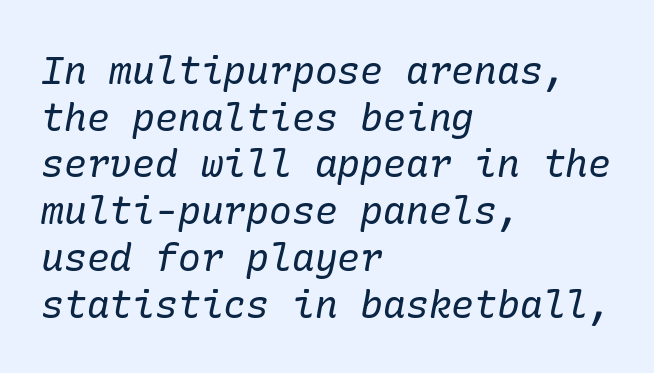
Typeset ragged right — the left edge is the straight one. If you drew a line through each stem, it would be angled. Characters follow at the spacing the type designer built in. Stroke mass is kept to a normal reading level or below. The baseline area is clear.
